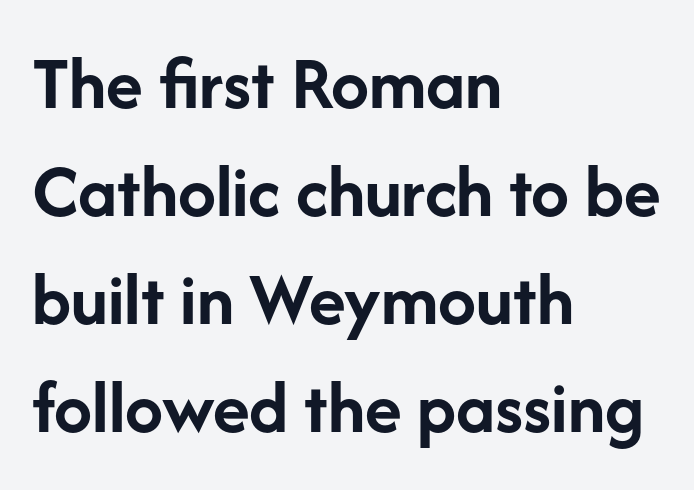
Regarding serifs, this sample does without them. Each line starts at the same left margin while the right side varies. Any mark beneath the type? The region is blank. Is there much room between lines? A standard amount, neither cramped nor airy. Look at the stroke-to-counter ratio: heavy, a bold. Each word holds together tightly as a unit, with standard inter-letter gaps.
